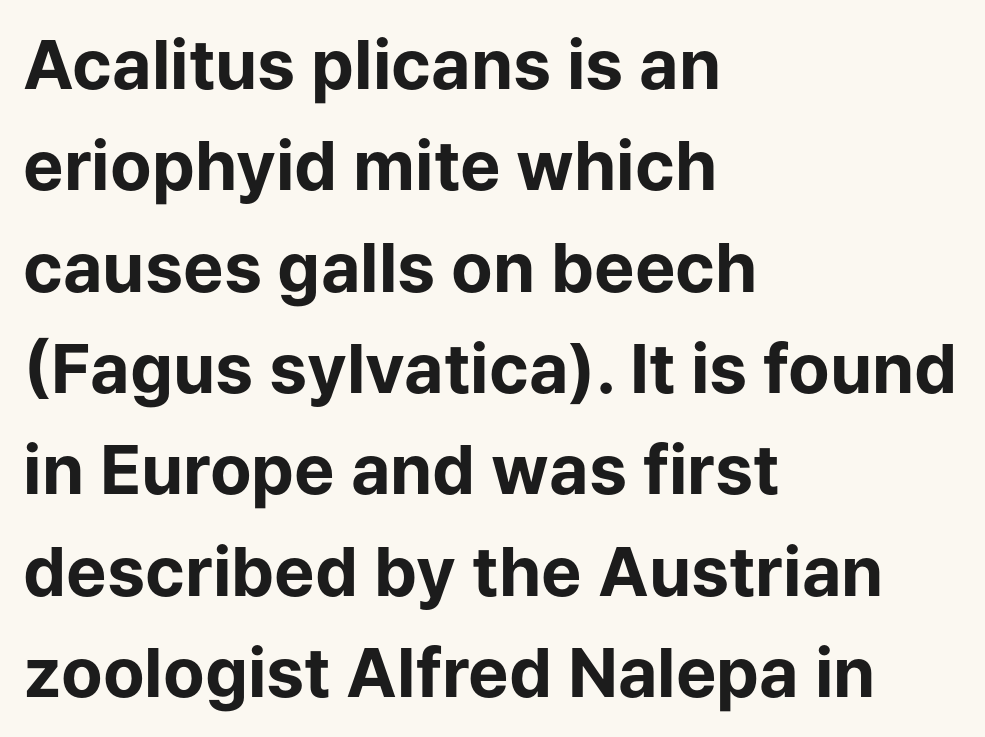
{"serif": "no", "italic": "no", "bold": "yes", "weight": "bold", "width": "normal", "stroke_contrast": "low", "x_height": "medium", "monospaced": "no", "underline": "no", "align": "left", "line_spacing": "normal", "line_spacing_ratio": 1.49, "letter_spacing": "normal", "letter_spacing_em": 0.0, "glyph_px": 68}
